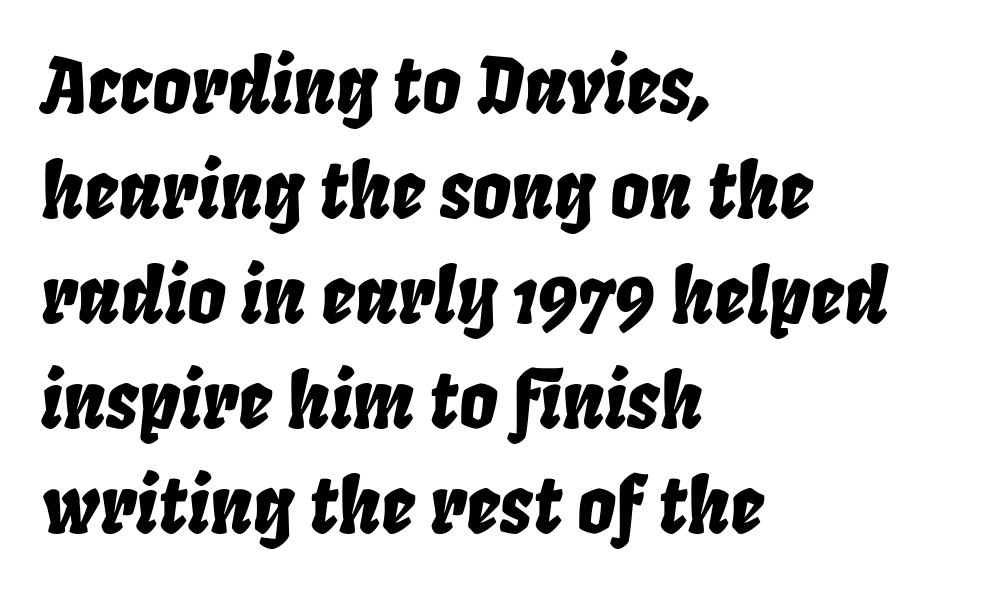
{"italic": "yes", "lean": "right", "slant_degrees": 8, "width": "condensed", "stroke_contrast": "low", "x_height": "large", "monospaced": "no", "underline": "no", "align": "left", "line_spacing": "normal", "line_spacing_ratio": 1.38, "letter_spacing": "normal", "letter_spacing_em": 0.0, "glyph_px": 76}
